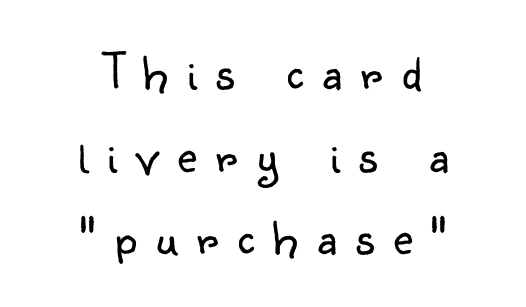
Q: Is the text bold? A: No.
Q: Is the text italic (slanted)? A: No, it is upright.
Q: Is the typeface a serif or a sans-serif typeface? A: Sans-serif.
Q: Is the text underlined? A: No.
Q: How is the paragraph aligned? A: Centered.
Q: Is the spacing between letters normal or unusually wide? A: Unusually wide.
Q: Is the spacing between lines tight, normal or loose? A: Normal.
Q: Width (condensed, normal, or wide)? A: Normal.
Q: Stroke contrast? A: Low.
Q: x-height? A: Small.
Q: Monospaced? A: No.
